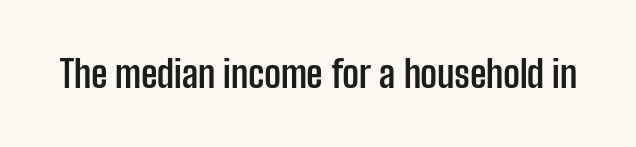
Nope, no serifs anywhere on these letters. These words are printed bold, with thick strokes throughout. A roman cut, with each character standing at attention. The face used here is proportionally spaced, like ordinary book or web type. Each row of text sits above clean, open space.
